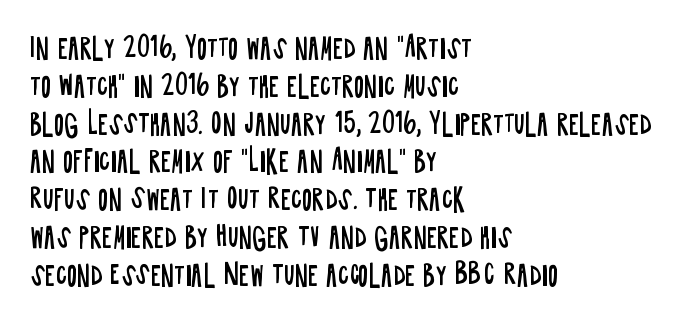
Short note: letters normally spaced. These lines are set flush left with a ragged right edge. The passage shown is not bold in any degree. Rows of type keep a routine distance in the vertical direction. This is the regular roman posture of the typeface.
